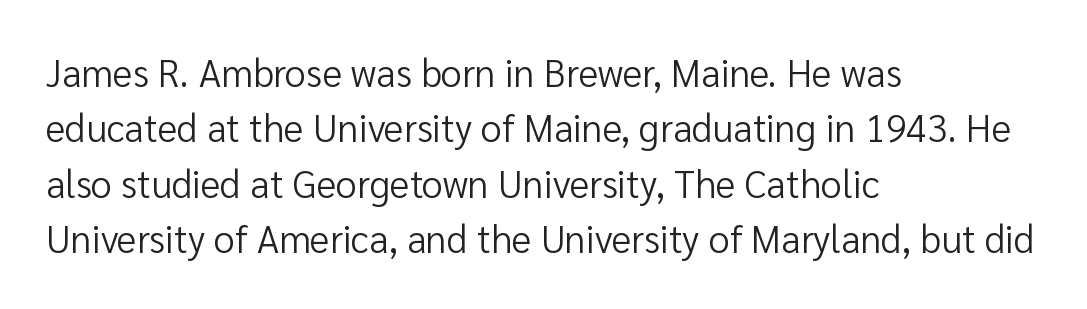
Q: Is the text bold? A: No.
Q: Is the text italic (slanted)? A: No, it is upright.
Q: Is the typeface a serif or a sans-serif typeface? A: Sans-serif.
Q: Is the text underlined? A: No.
Q: How is the paragraph aligned? A: Left-aligned.
Q: Is the spacing between letters normal or unusually wide? A: Normal.
Q: Is the spacing between lines tight, normal or loose? A: Normal.
Q: Width (condensed, normal, or wide)? A: Normal.
Q: Stroke contrast? A: Low.
Q: x-height? A: Medium.
Q: Monospaced? A: No.
